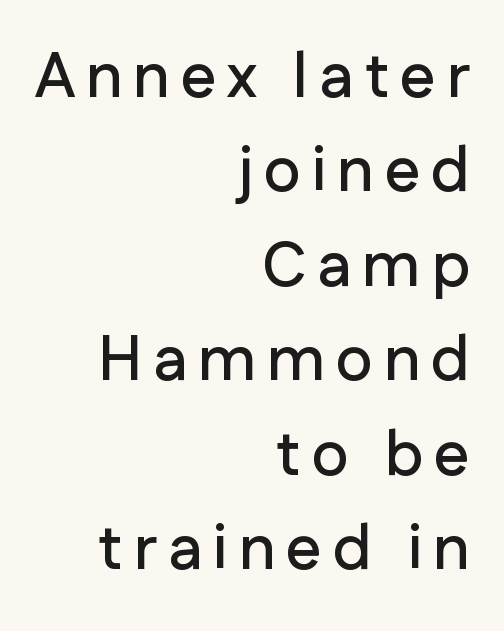
{"serif": "no", "italic": "no", "width": "normal", "stroke_contrast": "low", "x_height": "medium", "monospaced": "no", "underline": "no", "align": "right", "line_spacing": "normal", "line_spacing_ratio": 1.5, "glyph_px": 63}
